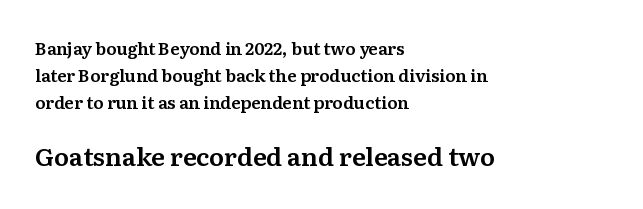
{"italic": "no", "underline": "no", "align": "left", "line_spacing": "normal", "line_spacing_ratio": 1.58, "letter_spacing": "normal", "letter_spacing_em": 0.0, "larger_block": "second", "size_ratio": 1.47, "glyph_px": 25}
